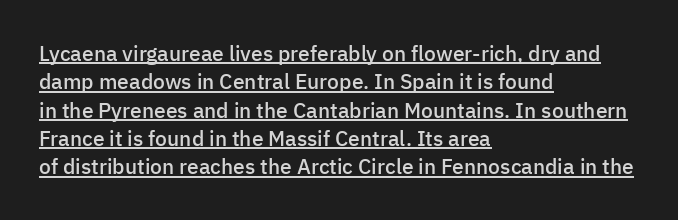
{"italic": "no", "bold": "semi", "underline": "yes", "align": "left", "line_spacing": "normal", "line_spacing_ratio": 1.35, "letter_spacing": "normal", "letter_spacing_em": 0.0, "glyph_px": 21}
